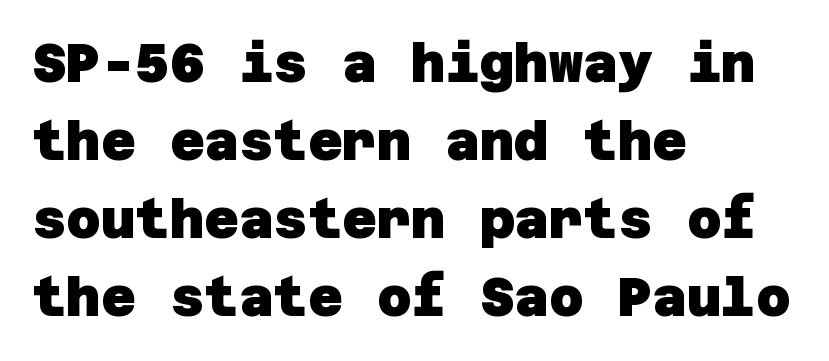
Q: Is the text bold? A: Yes.
Q: Is the typeface a serif or a sans-serif typeface? A: Sans-serif.
Q: Is the text underlined? A: No.
Q: How is the paragraph aligned? A: Left-aligned.
Q: Is the spacing between letters normal or unusually wide? A: Normal.
Q: Is the spacing between lines tight, normal or loose? A: Normal.
Q: Width (condensed, normal, or wide)? A: Normal.
Q: Stroke contrast? A: Low.
Q: x-height? A: Large.
